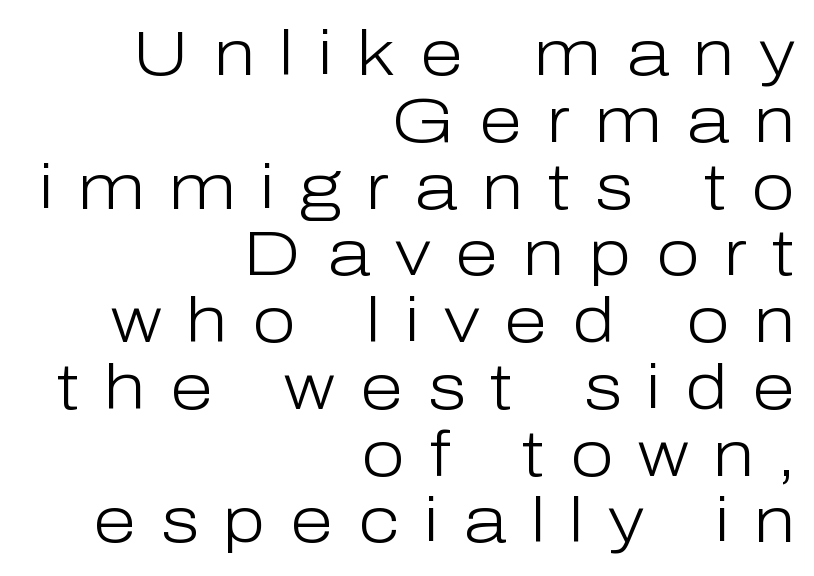
The image shows 63 px light sans-serif type, upright; set right-aligned, tight line spacing (1.06x), unusually wide letter spacing (+0.39 em), not underlined; low stroke contrast and a medium x-height.
